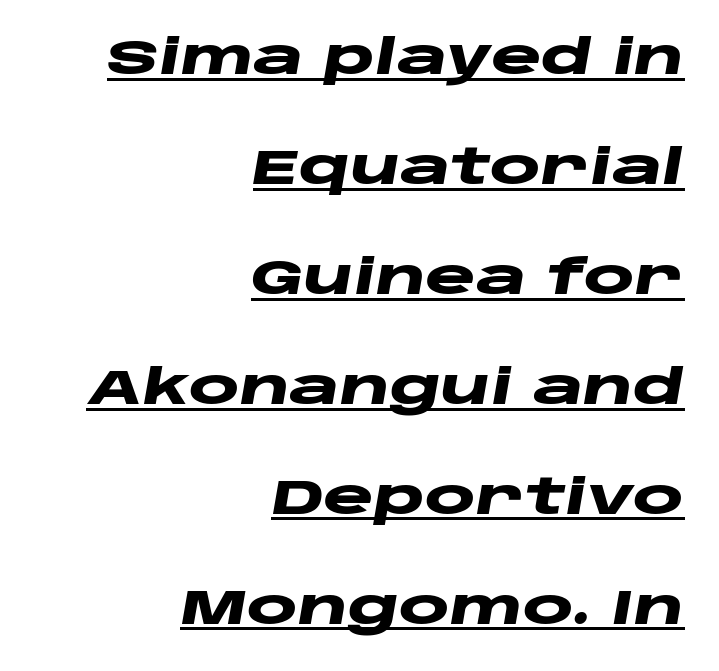
{"italic": "yes", "lean": "right", "slant_degrees": 10, "bold": "yes", "weight": "heavy", "width": "wide", "stroke_contrast": "low", "x_height": "large", "monospaced": "no", "underline": "yes", "align": "right", "line_spacing": "loose", "line_spacing_ratio": 2.29, "letter_spacing": "normal", "letter_spacing_em": 0.0, "glyph_px": 48}
